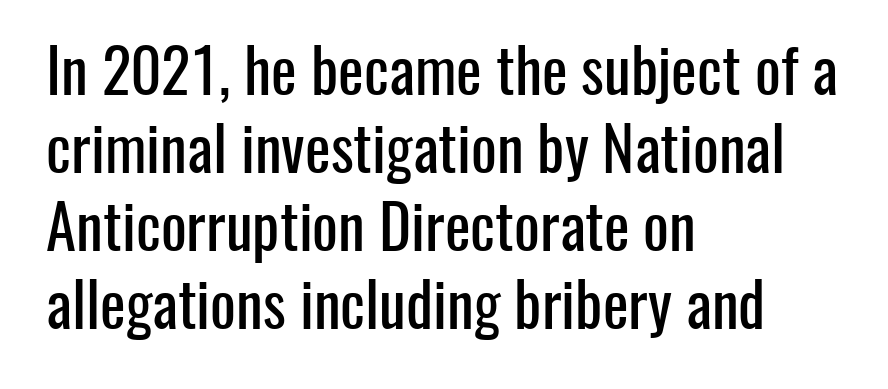
{"serif": "no", "italic": "no", "width": "condensed", "stroke_contrast": "low", "x_height": "medium", "monospaced": "no", "underline": "no", "align": "left", "line_spacing": "normal", "line_spacing_ratio": 1.28, "letter_spacing": "normal", "letter_spacing_em": 0.0, "glyph_px": 61}
